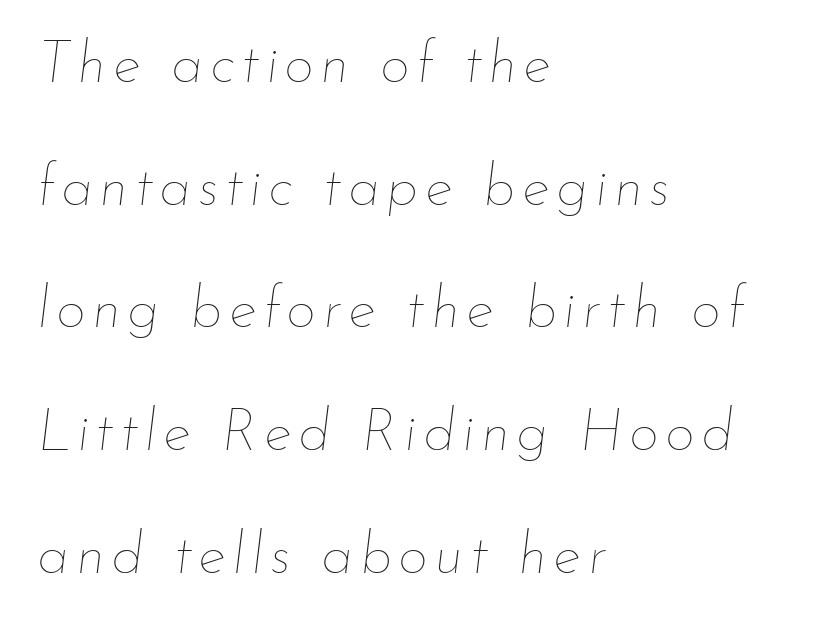
Has an underline been added? It has not. A quiet, ordinary-to-light weight characterises the typeface. The whole block is typeset with a tilt. Layout note: lines flush left. Widely set lines give the paragraph a tall, airy silhouette. A typesetter would call this proportional, since set widths differ per character.
